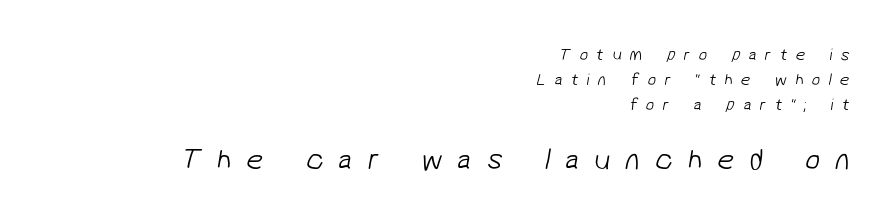
The image shows 30 px light sans-serif type; set right-aligned, normal line spacing (1.47x), unusually wide letter spacing (+0.49 em), not underlined; the second (bottom) block is 1.76x larger; low stroke contrast and a medium x-height.
